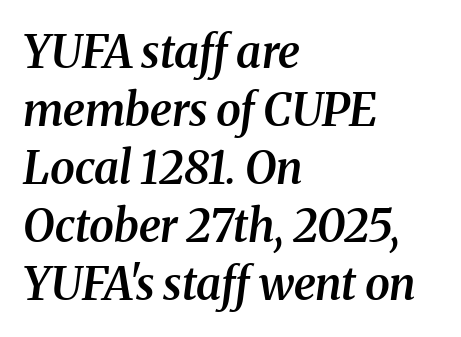
The image shows 45 px semibold serif type, italic (leaning right); set left-aligned, normal line spacing (1.29x), normal letter spacing, not underlined; medium stroke contrast and a medium x-height.
